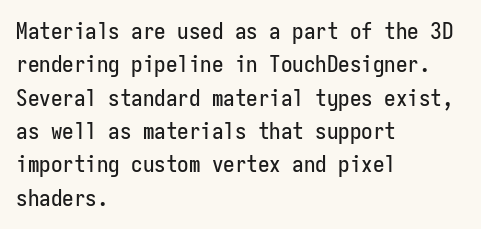
Q: Is the text italic (slanted)? A: No, it is upright.
Q: Is the text underlined? A: No.
Q: How is the paragraph aligned? A: Left-aligned.
Q: Is the spacing between letters normal or unusually wide? A: Normal.
Q: Is the spacing between lines tight, normal or loose? A: Normal.
